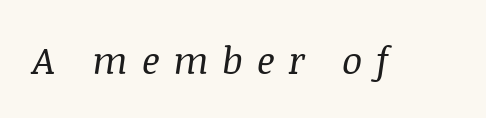
The face used here is seriffed, in the tradition of book romans. The passage shown is typed in a proportional face where columns would drift. Honestly, the letter spacing is so wide it's the main thing you notice. Unmarked baselines from the first word to the last. On a weight scale, this lands at 450 or below.
